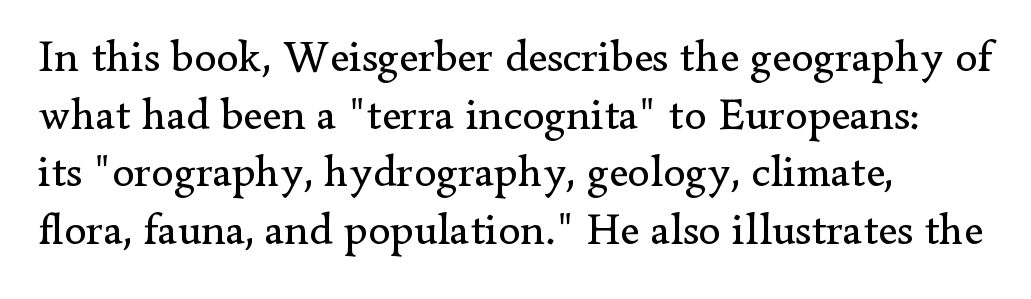
{"serif": "yes", "italic": "no", "bold": "no", "weight": "regular", "width": "normal", "stroke_contrast": "low", "x_height": "small", "monospaced": "no", "underline": "no", "align": "left", "line_spacing": "normal", "line_spacing_ratio": 1.28, "letter_spacing": "normal", "letter_spacing_em": 0.0, "glyph_px": 45}
